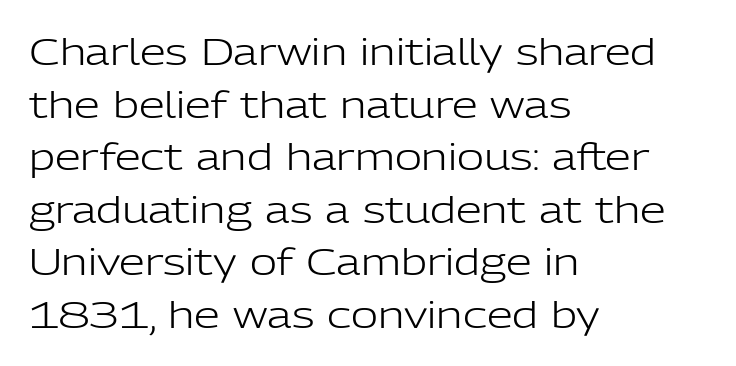
Q: Is the text bold? A: No.
Q: Is the text italic (slanted)? A: No, it is upright.
Q: Is the typeface a serif or a sans-serif typeface? A: Sans-serif.
Q: Is the text underlined? A: No.
Q: How is the paragraph aligned? A: Left-aligned.
Q: Is the spacing between letters normal or unusually wide? A: Normal.
Q: Is the spacing between lines tight, normal or loose? A: Normal.
Q: Width (condensed, normal, or wide)? A: Normal.
Q: Stroke contrast? A: Low.
Q: x-height? A: Medium.
Q: Monospaced? A: No.
